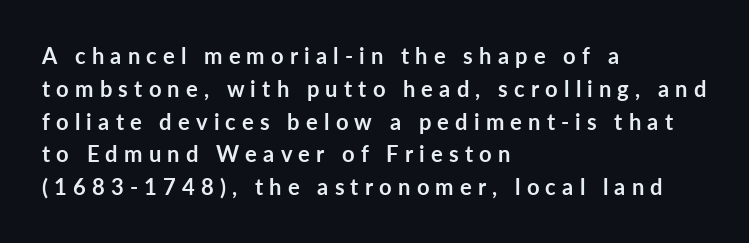
Q: Is the text bold? A: Yes.
Q: Is the text italic (slanted)? A: No, it is upright.
Q: Is the text underlined? A: No.
Q: How is the paragraph aligned? A: Left-aligned.
Q: Is the spacing between letters normal or unusually wide? A: Unusually wide.
Q: Is the spacing between lines tight, normal or loose? A: Normal.
